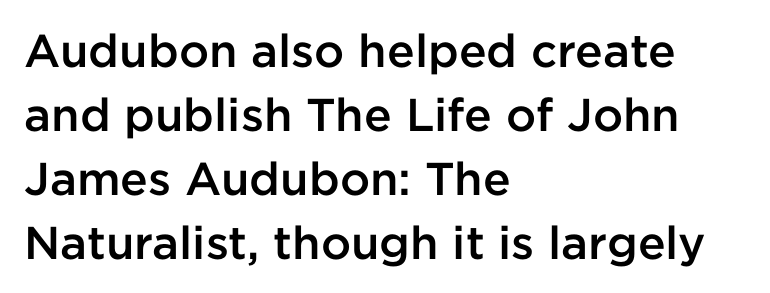
Typographically, this falls in the sans-serif category. A bare baseline throughout the passage. The lettering holds an erect, upright posture throughout. These lines are rendered in a variable-pitch font. Line beginnings align vertically; line endings do not. Spacing between characters is what you'd get straight out of the box.
